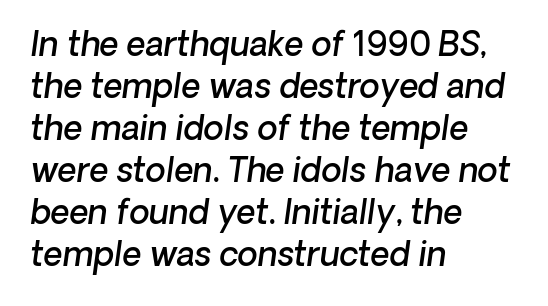
If you drew a ruler down the left edge, every line would touch it. Students, observe: this is what conventionally led text looks like. These lines are rendered in a variable-pitch font. The passage shown is semibold, sitting just below true bold. The line texture is even and compact thanks to regular tracking. Any mark beneath the type? The region is blank.
